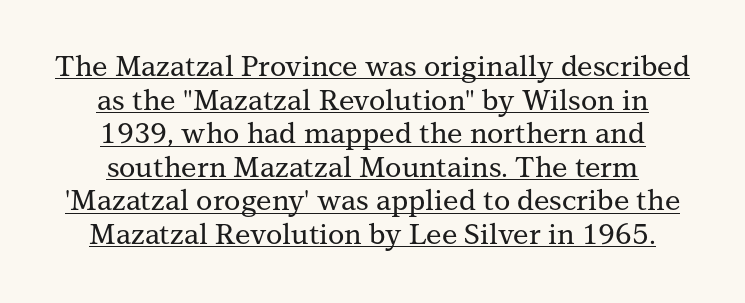
The image shows 28 px serif type, upright; set line spacing 1.2x, normal letter spacing, underlined; medium stroke contrast and a medium x-height.
